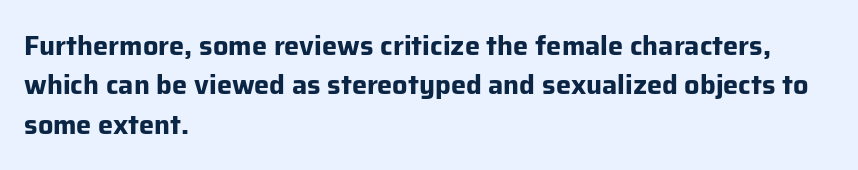
{"italic": "no", "bold": "yes", "underline": "no", "align": "left", "line_spacing": "normal", "line_spacing_ratio": 1.46, "letter_spacing": "normal", "letter_spacing_em": 0.0, "glyph_px": 27}
